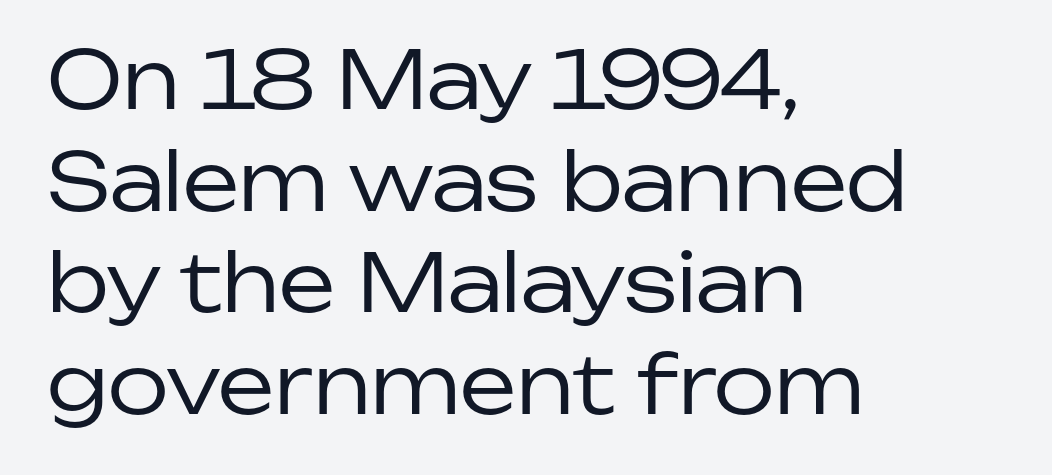
{"serif": "no", "italic": "no", "bold": "no", "weight": "regular", "width": "normal", "stroke_contrast": "low", "x_height": "medium", "monospaced": "no", "underline": "no", "align": "left", "line_spacing": "normal", "line_spacing_ratio": 1.27, "letter_spacing": "normal", "letter_spacing_em": 0.0, "glyph_px": 80}
